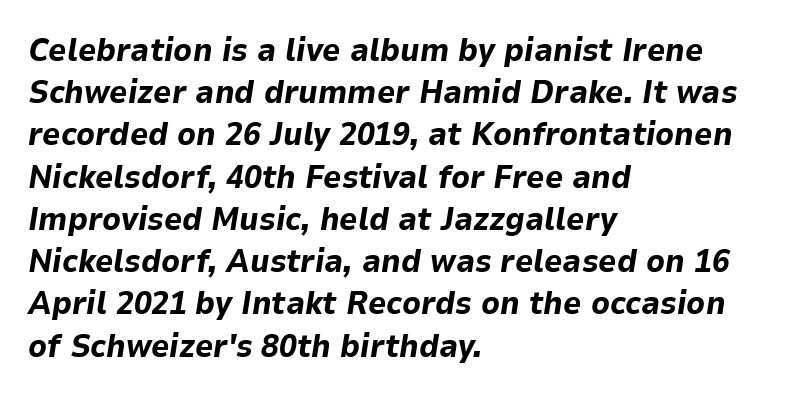
Q: Is the text bold? A: Yes.
Q: Is the text italic (slanted)? A: Yes, it leans right by about 9 degrees.
Q: Is the text underlined? A: No.
Q: How is the paragraph aligned? A: Left-aligned.
Q: Is the spacing between letters normal or unusually wide? A: Normal.
Q: Is the spacing between lines tight, normal or loose? A: Normal.
Q: Width (condensed, normal, or wide)? A: Normal.
Q: Stroke contrast? A: Low.
Q: x-height? A: Medium.
Q: Monospaced? A: No.
